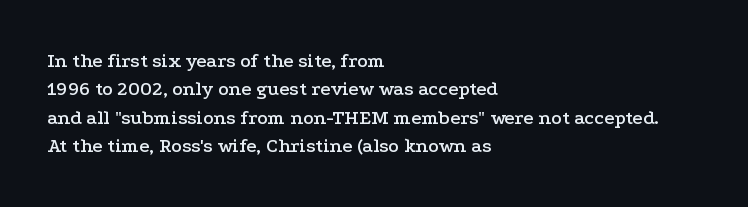
Q: Is the text italic (slanted)? A: No, it is upright.
Q: Is the text underlined? A: No.
Q: How is the paragraph aligned? A: Left-aligned.
Q: Is the spacing between letters normal or unusually wide? A: Normal.
Q: Is the spacing between lines tight, normal or loose? A: Normal.
